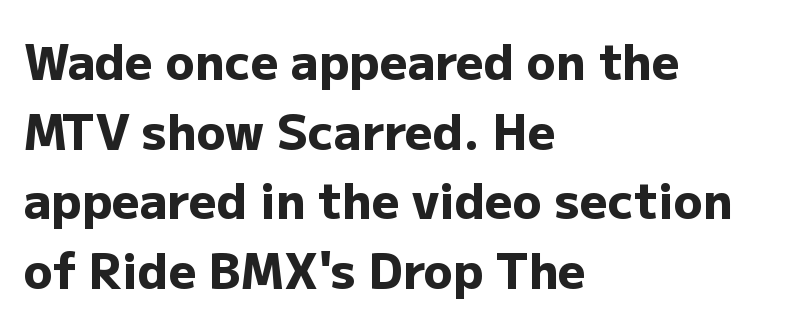
Ascenders rise straight up at ninety degrees. Horizontal bands of white between lines are of average thickness. Summary of weight: heavy, a full bold. You could not count columns in this text — the font is proportionally spaced.
